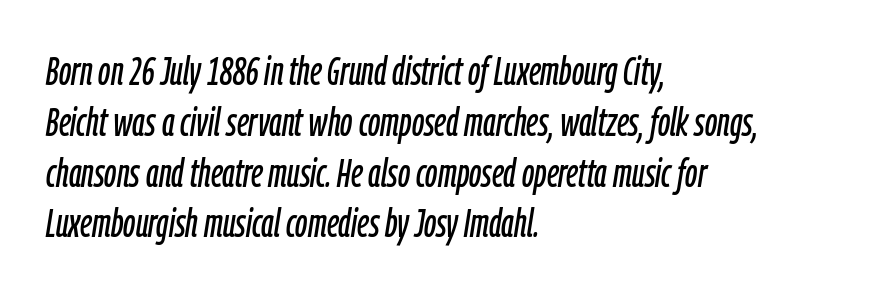
The image shows 40 px condensed type, italic (leaning right); set left-aligned, normal line spacing (1.27x), normal letter spacing, not underlined; low stroke contrast and a medium x-height.
